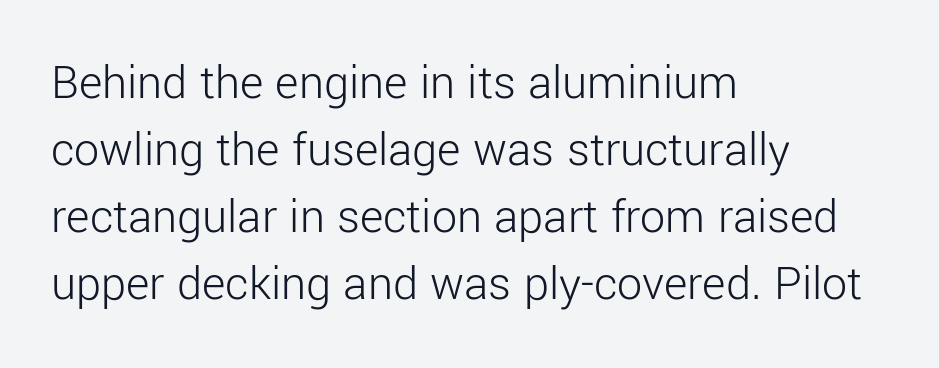
{"serif": "no", "italic": "no", "bold": "no", "weight": "light", "width": "normal", "stroke_contrast": "low", "x_height": "medium", "monospaced": "no", "underline": "no", "align": "left", "line_spacing": "normal", "line_spacing_ratio": 1.34, "letter_spacing": "normal", "letter_spacing_em": 0.0, "glyph_px": 50}
